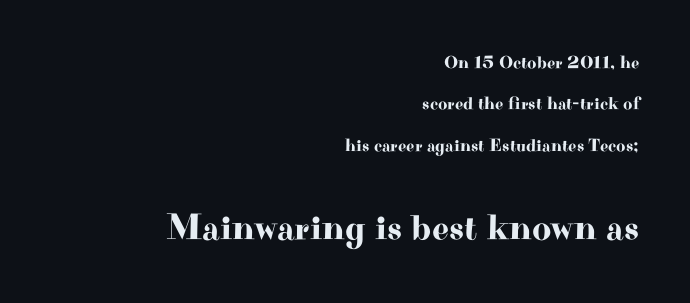
{"serif": "yes", "italic": "no", "width": "wide", "stroke_contrast": "high", "x_height": "small", "monospaced": "no", "underline": "no", "align": "right", "line_spacing": "loose", "line_spacing_ratio": 2.3, "letter_spacing": "normal", "letter_spacing_em": 0.0, "larger_block": "second", "size_ratio": 2.06, "glyph_px": 37}
